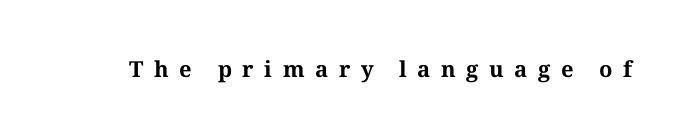
This is heavy type, rendered in bold. Any mark beneath the type? The region is blank. If you drew a line through each stem, it would be perfectly vertical. The letters are spread apart with noticeably loose tracking.
